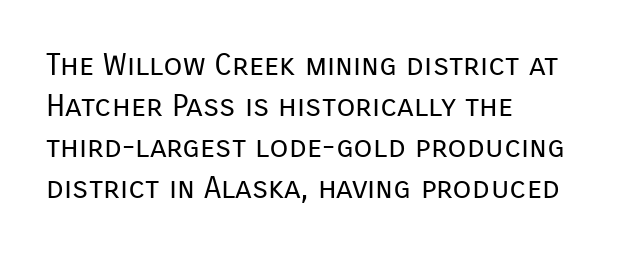
The image shows 31 px regular-weight sans-serif type, upright; set left-aligned, normal line spacing (1.32x), normal letter spacing, not underlined; low stroke contrast and a medium x-height.
